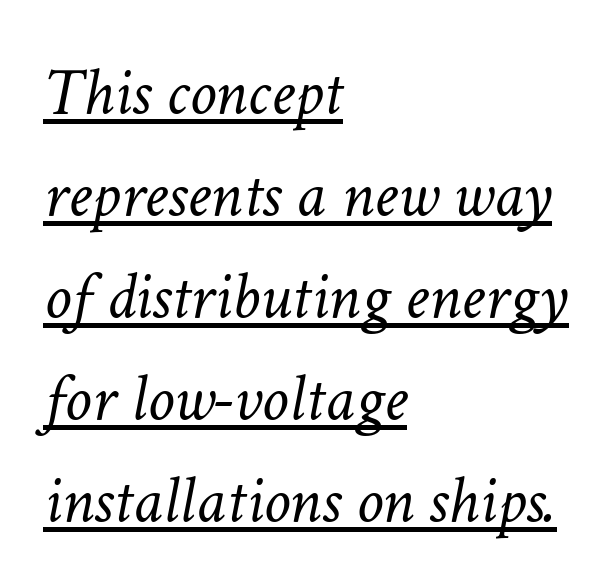
Q: Is the text bold? A: No.
Q: Is the text italic (slanted)? A: Yes, it leans right by about 11 degrees.
Q: Is the text underlined? A: Yes.
Q: How is the paragraph aligned? A: Left-aligned.
Q: Is the spacing between letters normal or unusually wide? A: Normal.
Q: Is the spacing between lines tight, normal or loose? A: Normal.
Q: Width (condensed, normal, or wide)? A: Normal.
Q: Stroke contrast? A: Low.
Q: x-height? A: Medium.
Q: Monospaced? A: No.
